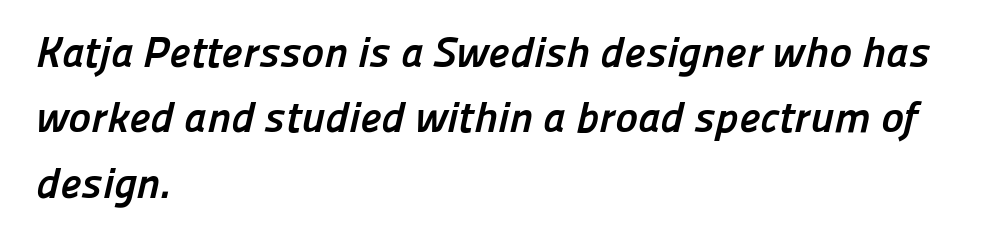
{"serif": "no", "bold": "yes", "weight": "semibold", "width": "normal", "stroke_contrast": "low", "x_height": "medium", "monospaced": "no", "underline": "no", "align": "left", "line_spacing": "normal", "line_spacing_ratio": 1.52, "letter_spacing": "normal", "letter_spacing_em": 0.0, "glyph_px": 43}
